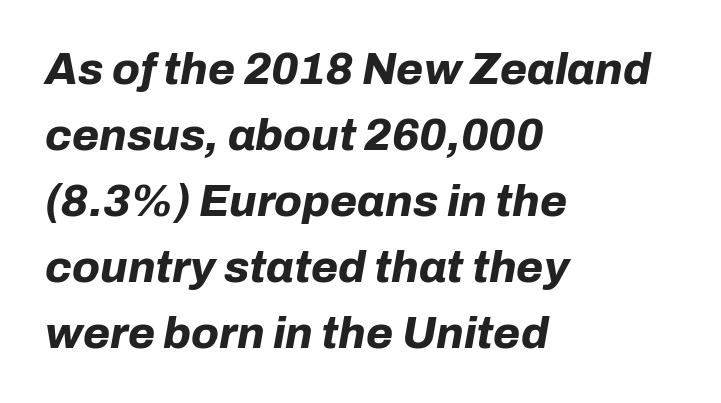
Q: Is the text bold? A: Yes.
Q: Is the text italic (slanted)? A: Yes, it leans right by about 10 degrees.
Q: Is the text underlined? A: No.
Q: How is the paragraph aligned? A: Left-aligned.
Q: Is the spacing between letters normal or unusually wide? A: Normal.
Q: Is the spacing between lines tight, normal or loose? A: Normal.
Q: Width (condensed, normal, or wide)? A: Normal.
Q: Stroke contrast? A: Low.
Q: x-height? A: Medium.
Q: Monospaced? A: No.
